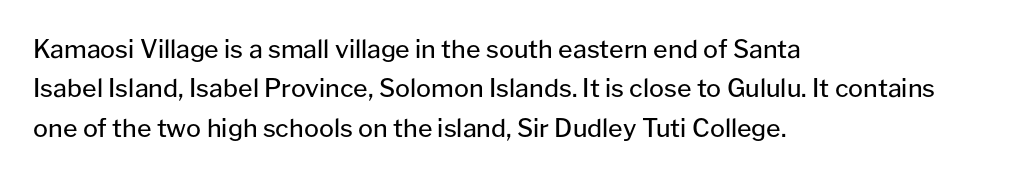
The image shows 25 px text type, upright; set left-aligned, normal line spacing (1.58x), normal letter spacing, not underlined.
